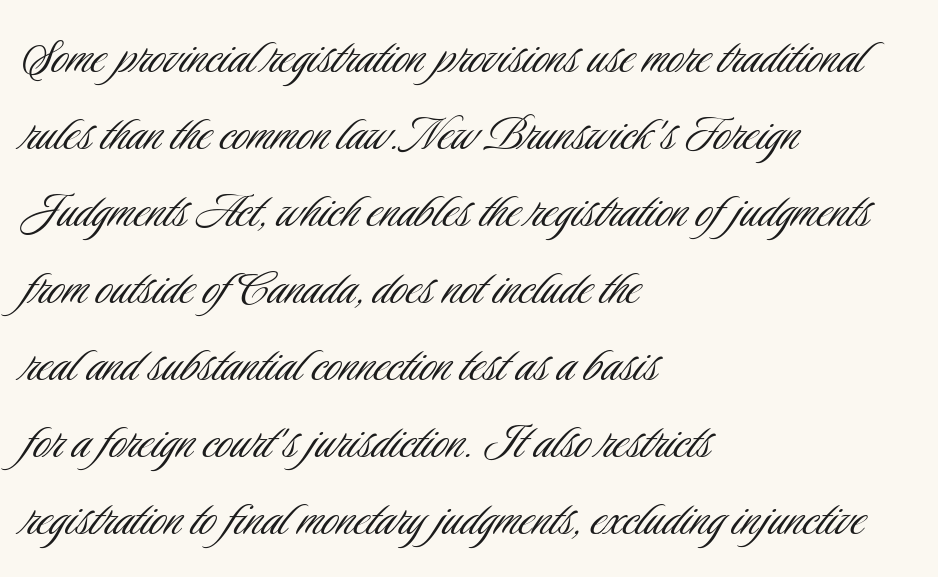
A student would call this left alignment; a typographer would say flush left, rag right. Is the stroke heavy? The answer is a plain regular-or-lighter. The leading is moderate, giving the passage an even texture. The letters sit at their default tracking, neither squeezed nor spread. Check where the strokes stop: nothing finishes them off — pure sans.
